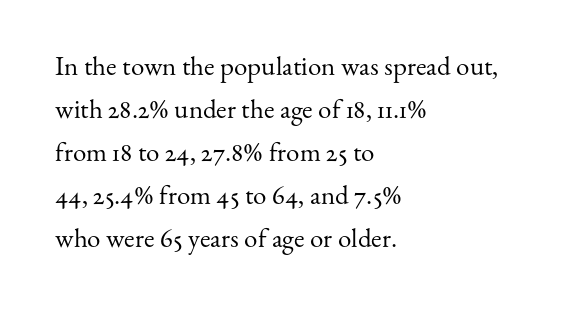
Q: Is the text bold? A: No.
Q: Is the text italic (slanted)? A: No, it is upright.
Q: Is the text underlined? A: No.
Q: How is the paragraph aligned? A: Left-aligned.
Q: Is the spacing between letters normal or unusually wide? A: Normal.
Q: Is the spacing between lines tight, normal or loose? A: Normal.
